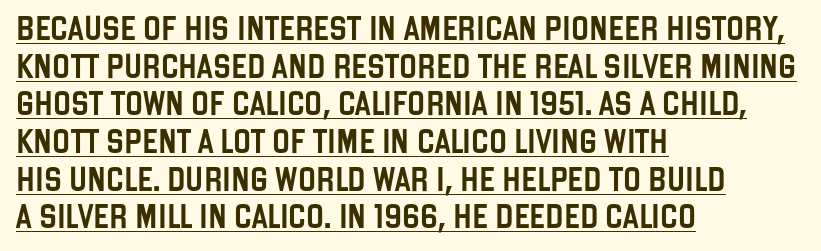
This sample uses an upright cut, with every glyph sitting square on the baseline. Tracking here is standard; glyphs follow each other at the usual distance. The rendering uses a moderate line-height, typical for paragraphs. Horizontal alignment here is leftward, the default for most running prose. Emphasis is given by a line drawn under the lettering.
